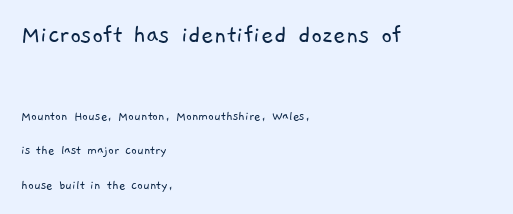
The image shows 27 px text type; set left-aligned, loose line spacing (2.46x), normal letter spacing, not underlined; the first (top) block is 1.93x larger.
